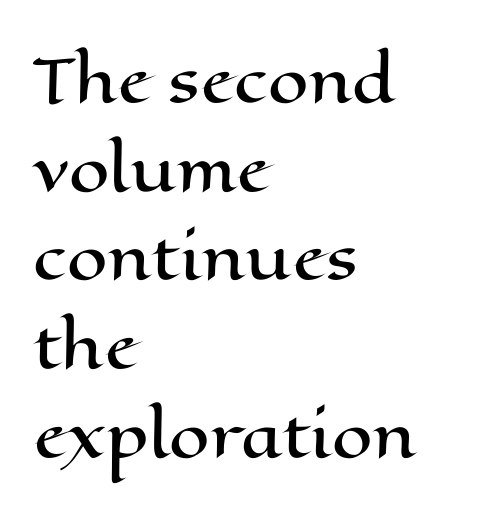
Q: Is the text italic (slanted)? A: No, it is upright.
Q: Is the text underlined? A: No.
Q: How is the paragraph aligned? A: Left-aligned.
Q: Is the spacing between letters normal or unusually wide? A: Normal.
Q: Is the spacing between lines tight, normal or loose? A: Normal.
Q: Width (condensed, normal, or wide)? A: Wide.
Q: Stroke contrast? A: High.
Q: x-height? A: Medium.
Q: Monospaced? A: No.
